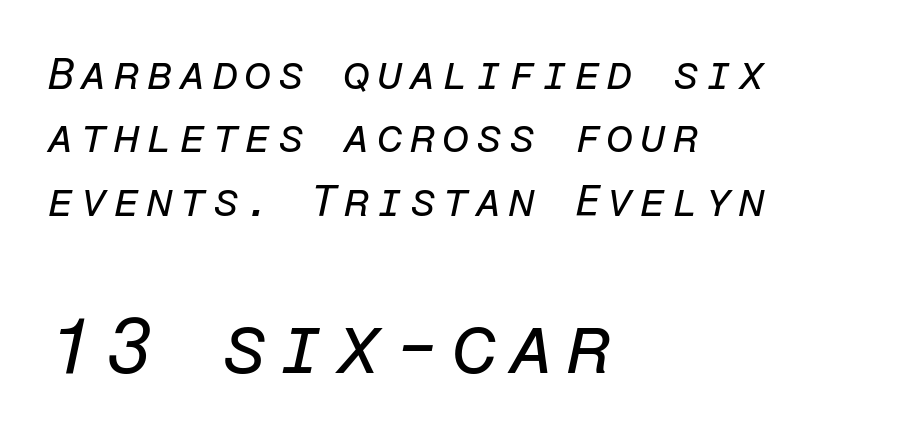
The image shows 77 px regular-weight type, italic (leaning right), monospaced; set left-aligned, normal line spacing (1.44x), not underlined; the second (bottom) block is 1.75x larger; low stroke contrast and a medium x-height.
